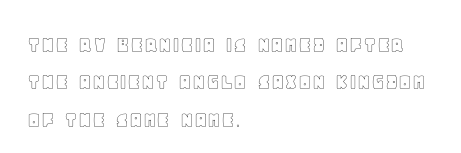
The image shows 24 px text type, upright; set left-aligned, normal line spacing (1.56x), normal letter spacing, not underlined.
